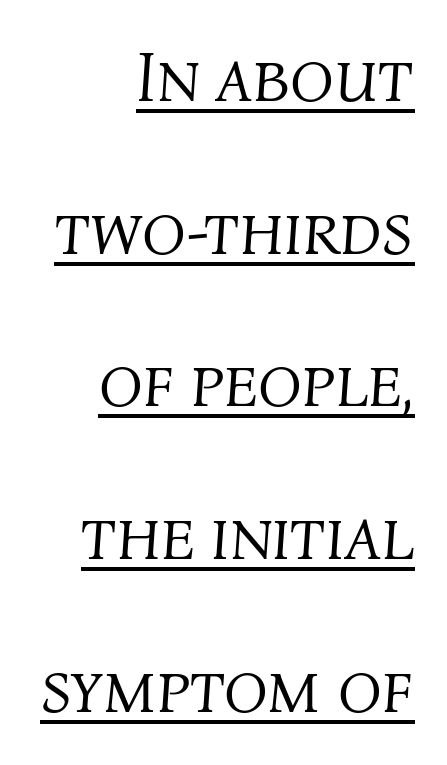
The rendering keeps characters at their native spacing. A great deal of white space separates one row of letters from the next. This sample is right-justified, so line beginnings fall wherever the words allow. You could not count columns in this text — the font is proportionally spaced. The text carries the slant typical of an italic or oblique font.
